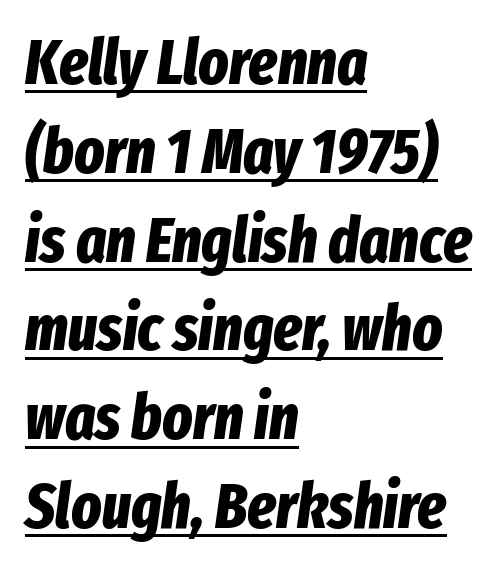
Q: Is the text bold? A: Yes.
Q: Is the text italic (slanted)? A: Yes, it leans right by about 8 degrees.
Q: Is the text underlined? A: Yes.
Q: How is the paragraph aligned? A: Left-aligned.
Q: Is the spacing between letters normal or unusually wide? A: Normal.
Q: Is the spacing between lines tight, normal or loose? A: Normal.
Q: Width (condensed, normal, or wide)? A: Condensed.
Q: Stroke contrast? A: Low.
Q: x-height? A: Medium.
Q: Monospaced? A: No.
